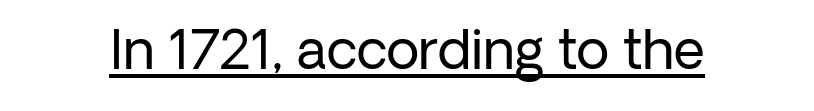
{"serif": "no", "italic": "no", "bold": "no", "weight": "regular", "width": "normal", "stroke_contrast": "low", "x_height": "medium", "monospaced": "no", "underline": "yes", "letter_spacing": "normal", "letter_spacing_em": 0.0, "glyph_px": 54}
